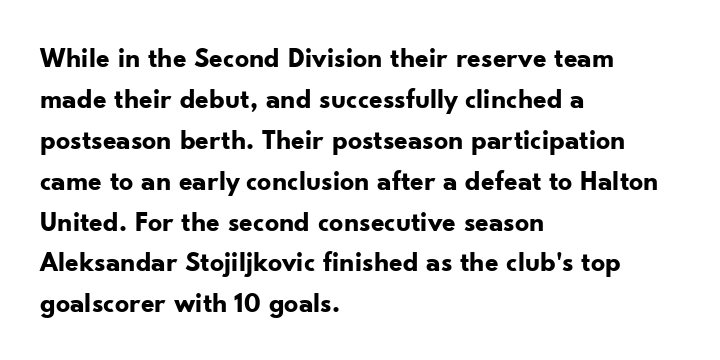
Q: Is the text bold? A: Yes.
Q: Is the text italic (slanted)? A: No, it is upright.
Q: Is the typeface a serif or a sans-serif typeface? A: Sans-serif.
Q: Is the text underlined? A: No.
Q: How is the paragraph aligned? A: Left-aligned.
Q: Is the spacing between letters normal or unusually wide? A: Normal.
Q: Is the spacing between lines tight, normal or loose? A: Normal.
Q: Width (condensed, normal, or wide)? A: Normal.
Q: Stroke contrast? A: Low.
Q: x-height? A: Small.
Q: Monospaced? A: No.
